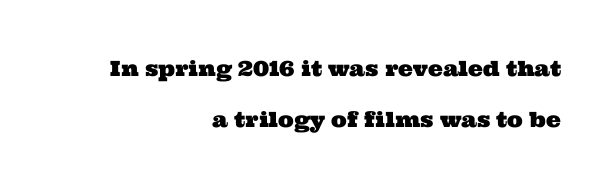
The image shows 21 px text type; set right-aligned, loose line spacing (2.45x), normal letter spacing, not underlined.
